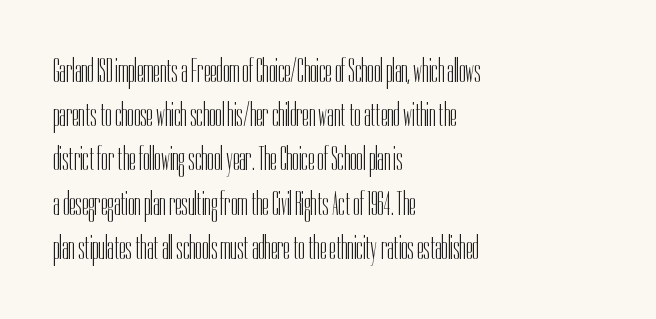
{"serif": "no", "italic": "no", "bold": "no", "weight": "light", "width": "condensed", "stroke_contrast": "low", "x_height": "medium", "monospaced": "no", "underline": "no", "align": "left", "line_spacing": "normal", "line_spacing_ratio": 1.34, "letter_spacing": "normal", "letter_spacing_em": 0.0, "glyph_px": 33}
